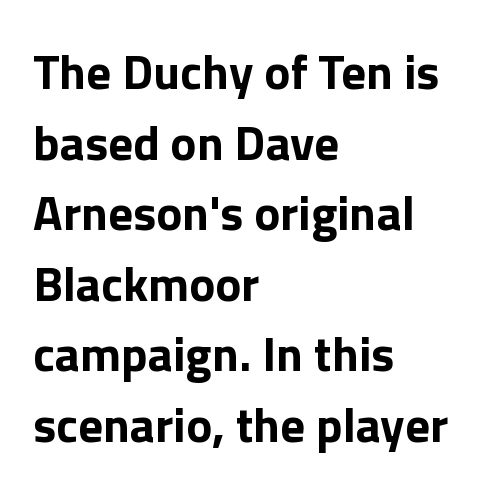
Set as a true bold cut, around the 700 mark. Serifs: no, the terminals of the letterforms are clean. Just letters on the line, the space beneath them empty. Quick note: interline space is typical. A student would call this left alignment; a typographer would say flush left, rag right. This sample uses plain, unmodified letter spacing.
